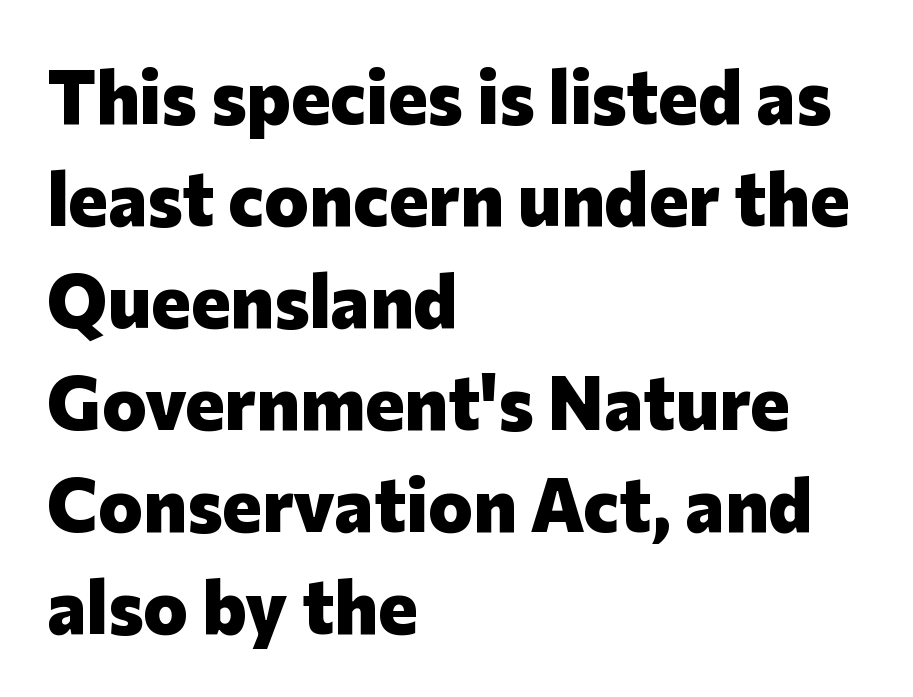
Students, note that the glyphs here touch the page at normal intervals. Line beginnings align vertically; line endings do not. What weight is shown? A full bold with thick strokes. The lines sit at an ordinary, default distance from one another.
